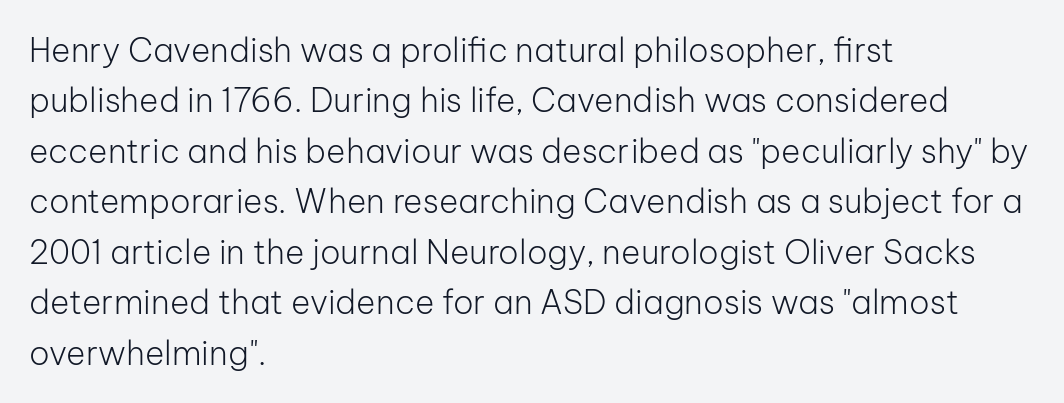
Q: Is the text bold? A: No.
Q: Is the text italic (slanted)? A: No, it is upright.
Q: Is the typeface a serif or a sans-serif typeface? A: Sans-serif.
Q: Is the text underlined? A: No.
Q: How is the paragraph aligned? A: Left-aligned.
Q: Is the spacing between letters normal or unusually wide? A: Normal.
Q: Is the spacing between lines tight, normal or loose? A: Normal.
Q: Width (condensed, normal, or wide)? A: Normal.
Q: Stroke contrast? A: Low.
Q: x-height? A: Medium.
Q: Monospaced? A: No.
